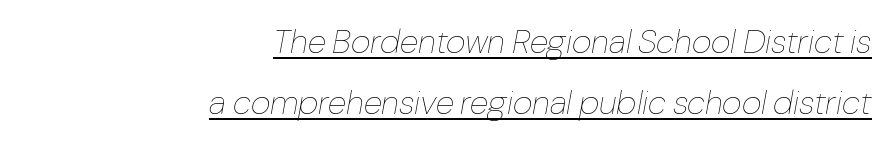
The image shows 34 px thin type, italic (leaning right); set right-aligned, line spacing 1.8x, normal letter spacing, underlined; low stroke contrast and a medium x-height.
